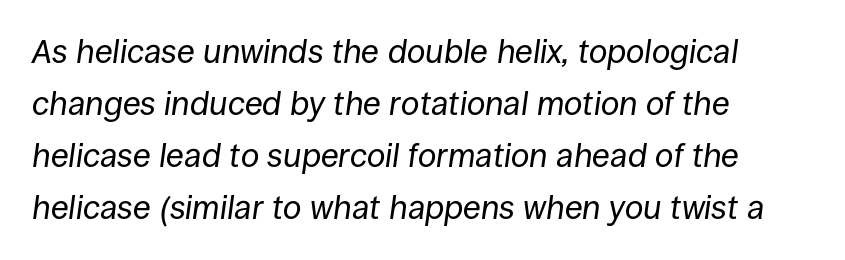
The image shows 33 px regular-weight type, italic (leaning right); set left-aligned, normal line spacing (1.58x), normal letter spacing, not underlined; low stroke contrast and a large x-height.
